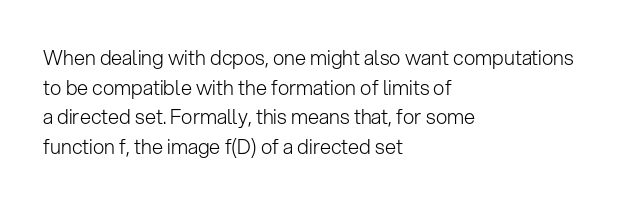
Q: Is the text bold? A: No.
Q: Is the text italic (slanted)? A: No, it is upright.
Q: Is the text underlined? A: No.
Q: How is the paragraph aligned? A: Left-aligned.
Q: Is the spacing between letters normal or unusually wide? A: Normal.
Q: Is the spacing between lines tight, normal or loose? A: Normal.
